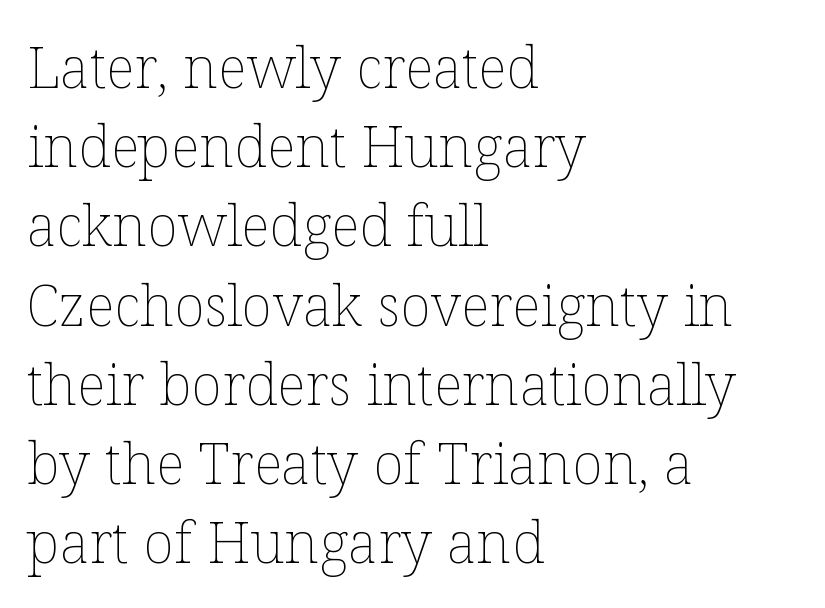
The text block is weighted toward the left margin, trailing off unevenly rightward. The space directly below the letters is spotless. Honestly, the letter spacing is just normal — you wouldn't notice it. Summary of vertical rhythm: regular, with standard interline spacing. Weight: in the light-to-regular range. Nope, not italic — everything's standing straight.
